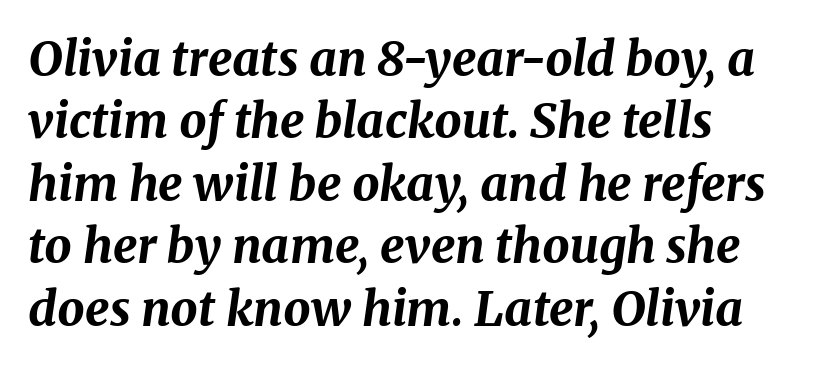
{"italic": "yes", "lean": "right", "slant_degrees": 8, "bold": "yes", "weight": "bold", "width": "normal", "stroke_contrast": "medium", "x_height": "medium", "monospaced": "no", "underline": "no", "align": "left", "line_spacing": "normal", "line_spacing_ratio": 1.3, "letter_spacing": "normal", "letter_spacing_em": 0.0, "glyph_px": 48}
